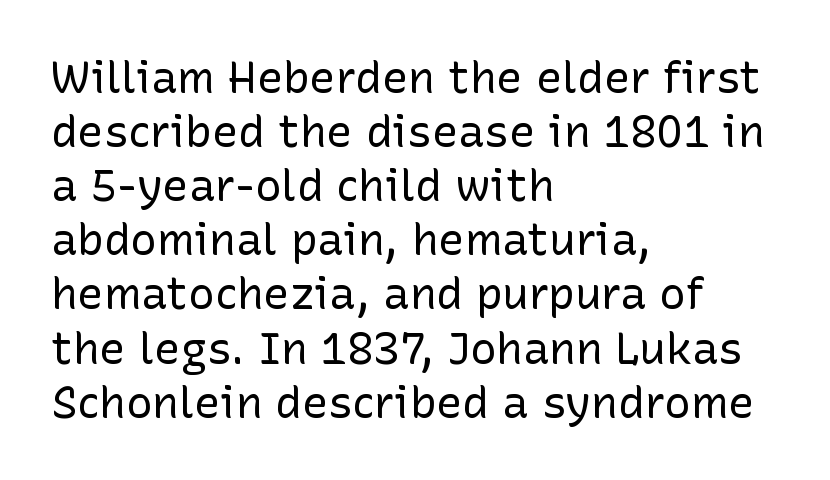
{"serif": "no", "italic": "no", "bold": "no", "weight": "regular", "width": "normal", "stroke_contrast": "low", "x_height": "medium", "monospaced": "no", "underline": "no", "align": "left", "line_spacing_ratio": 1.23, "letter_spacing": "normal", "letter_spacing_em": 0.0, "glyph_px": 44}
